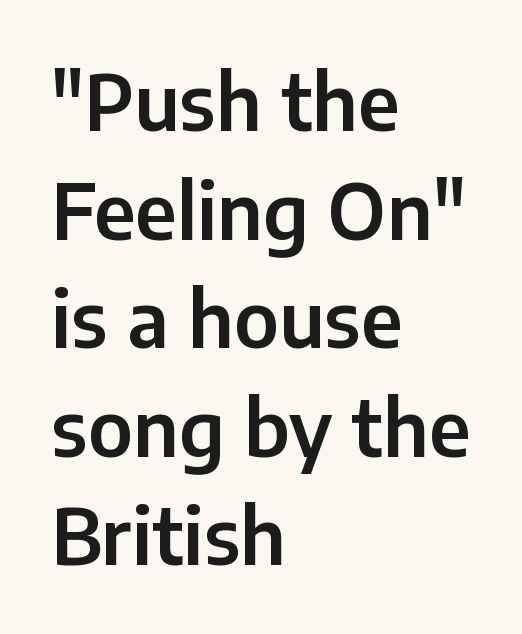
{"serif": "no", "italic": "no", "width": "normal", "stroke_contrast": "low", "x_height": "medium", "monospaced": "no", "underline": "no", "align": "left", "line_spacing": "normal", "line_spacing_ratio": 1.41, "letter_spacing": "normal", "letter_spacing_em": 0.0, "glyph_px": 77}
